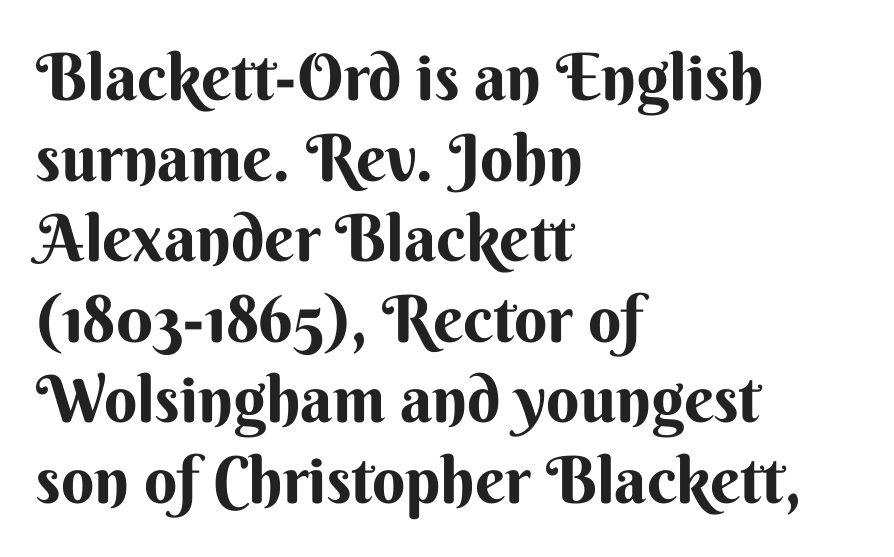
Q: Is the text italic (slanted)? A: No, it is upright.
Q: Is the typeface a serif or a sans-serif typeface? A: Sans-serif.
Q: Is the text underlined? A: No.
Q: How is the paragraph aligned? A: Left-aligned.
Q: Is the spacing between letters normal or unusually wide? A: Normal.
Q: Width (condensed, normal, or wide)? A: Normal.
Q: Stroke contrast? A: Medium.
Q: x-height? A: Small.
Q: Monospaced? A: No.
